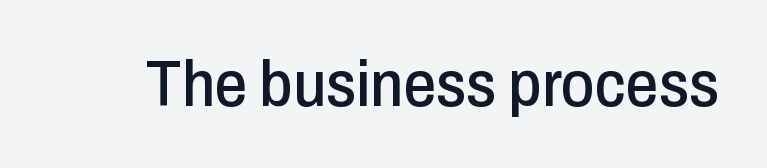
{"serif": "no", "italic": "no", "width": "condensed", "stroke_contrast": "low", "x_height": "medium", "monospaced": "no", "underline": "no", "letter_spacing": "normal", "letter_spacing_em": 0.0, "glyph_px": 65}
